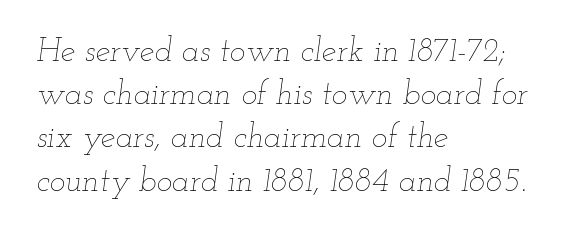
The image shows 33 px thin, wide type, italic (leaning right); set left-aligned, normal line spacing (1.31x), normal letter spacing, not underlined; low stroke contrast and a small x-height.
